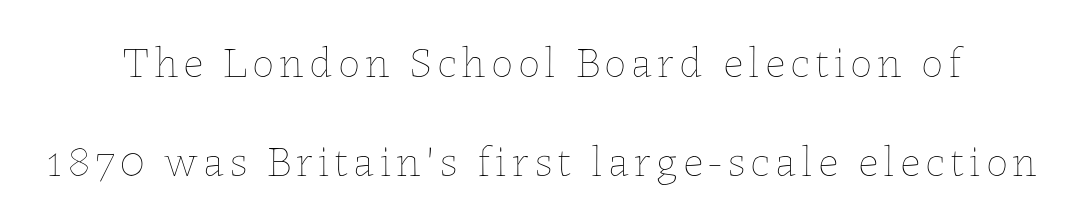
Q: Is the text bold? A: No.
Q: Is the text italic (slanted)? A: No, it is upright.
Q: Is the text underlined? A: No.
Q: Is the spacing between lines tight, normal or loose? A: Loose.
Q: Width (condensed, normal, or wide)? A: Normal.
Q: Stroke contrast? A: Low.
Q: x-height? A: Medium.
Q: Monospaced? A: No.
